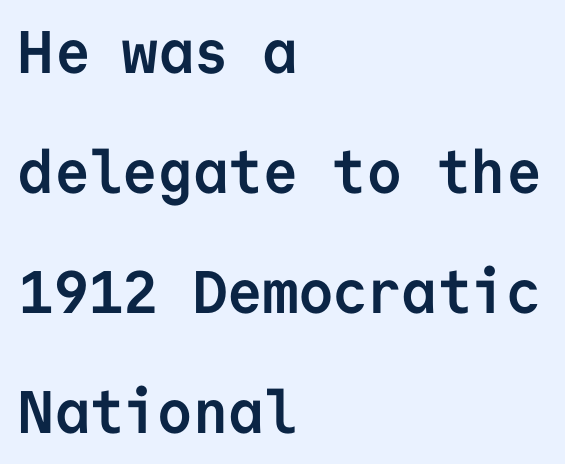
{"serif": "no", "italic": "no", "bold": "yes", "weight": "semibold", "width": "normal", "stroke_contrast": "low", "x_height": "medium", "monospaced": "yes", "underline": "no", "align": "left", "line_spacing": "loose", "line_spacing_ratio": 2.0, "letter_spacing": "normal", "letter_spacing_em": 0.0, "glyph_px": 60}
